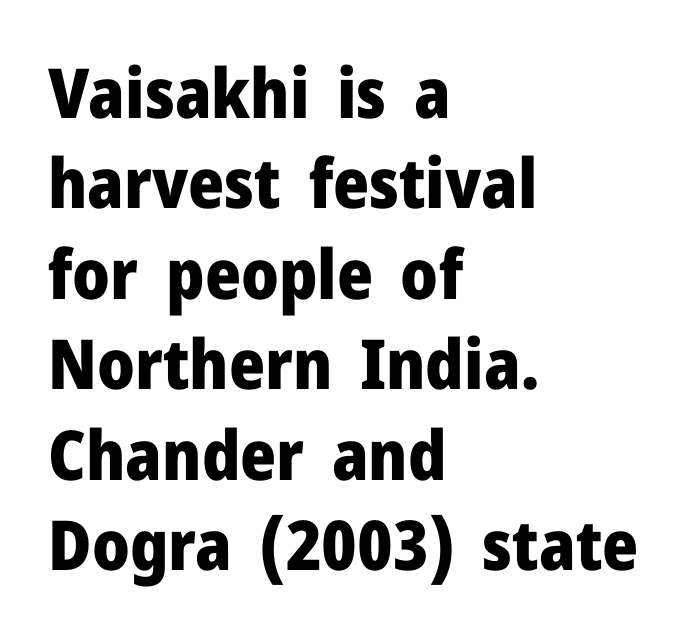
The image shows 69 px heavy sans-serif type, upright; set left-aligned, normal line spacing (1.31x), normal letter spacing, not underlined; low stroke contrast and a medium x-height.
